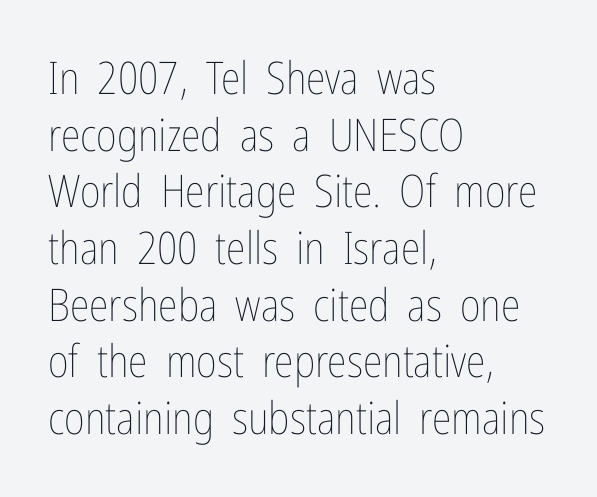
Q: Is the text bold? A: No.
Q: Is the text italic (slanted)? A: No, it is upright.
Q: Is the text underlined? A: No.
Q: How is the paragraph aligned? A: Left-aligned.
Q: Is the spacing between letters normal or unusually wide? A: Normal.
Q: Is the spacing between lines tight, normal or loose? A: Normal.
Q: Width (condensed, normal, or wide)? A: Condensed.
Q: Stroke contrast? A: Low.
Q: x-height? A: Medium.
Q: Monospaced? A: No.
